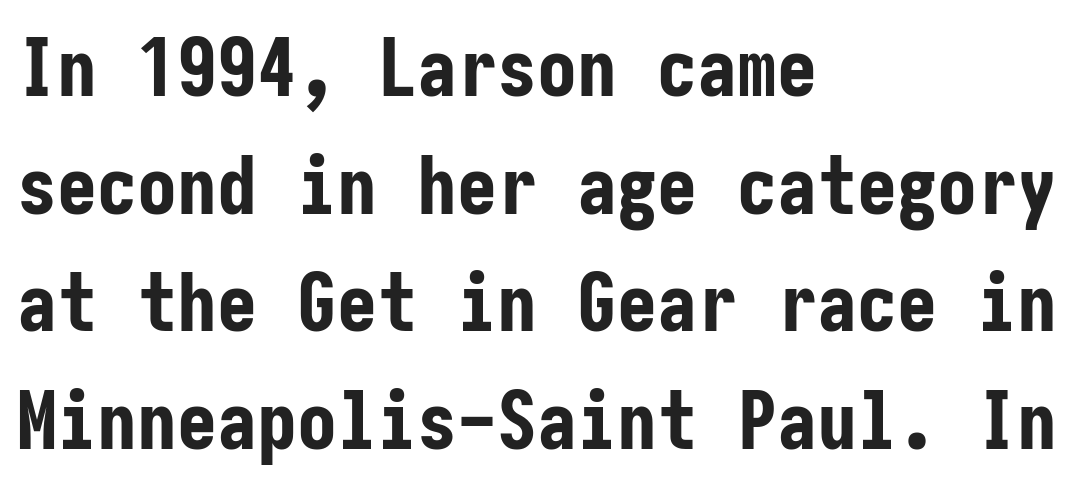
Nobody touched the tracking dial on this one. Whoever set this chose a conventional vertical rhythm. The paragraph shown leans on its left margin. Anything drawn beneath the words? Only blank space.
